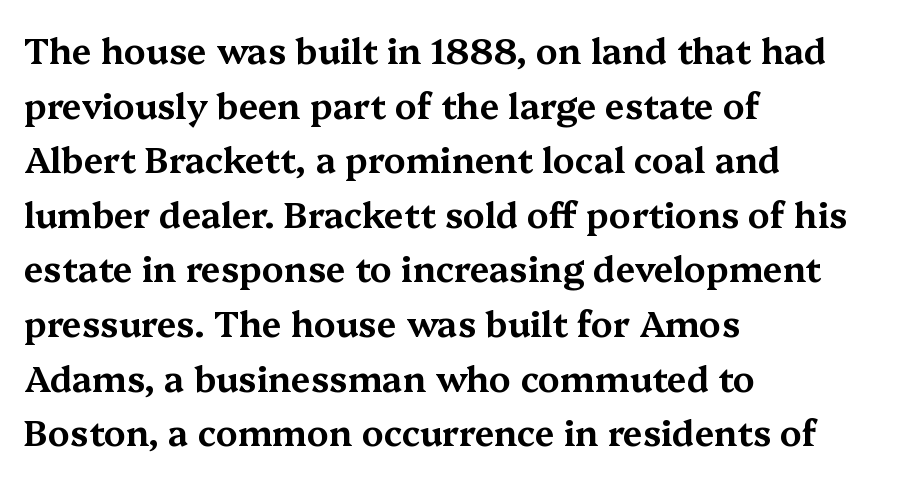
Quick note: interline space is typical. Vertical strokes here are truly vertical. The letters carry serifs — small finishing strokes at the ends of their stems. Horizontally, the lines are justified to the leading edge only. The specimen omits any rule beneath the text block's lines.
